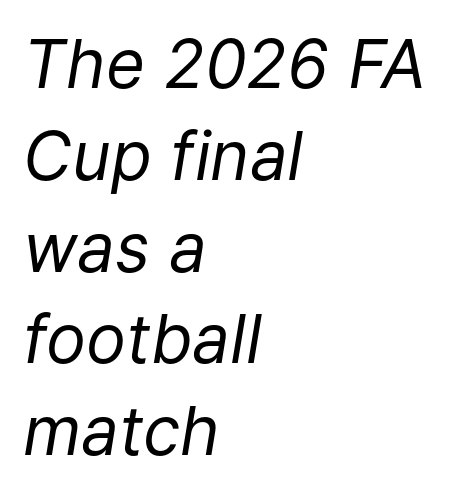
{"italic": "yes", "lean": "right", "slant_degrees": 9, "bold": "no", "weight": "regular", "width": "normal", "stroke_contrast": "low", "x_height": "medium", "monospaced": "no", "underline": "no", "align": "left", "line_spacing": "normal", "line_spacing_ratio": 1.37, "letter_spacing": "normal", "letter_spacing_em": 0.0, "glyph_px": 67}
